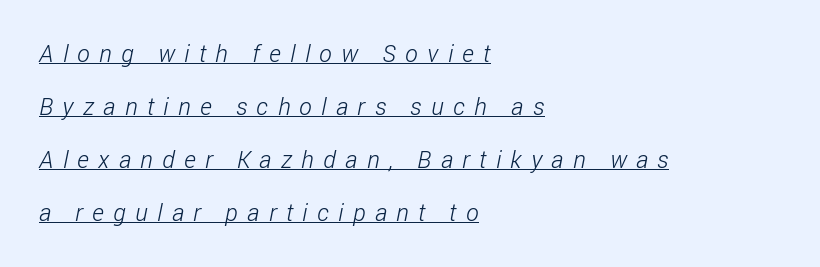
{"bold": "no", "underline": "yes", "align": "left", "line_spacing": "loose", "line_spacing_ratio": 2.21, "letter_spacing": "wide", "letter_spacing_em": 0.39, "glyph_px": 24}
